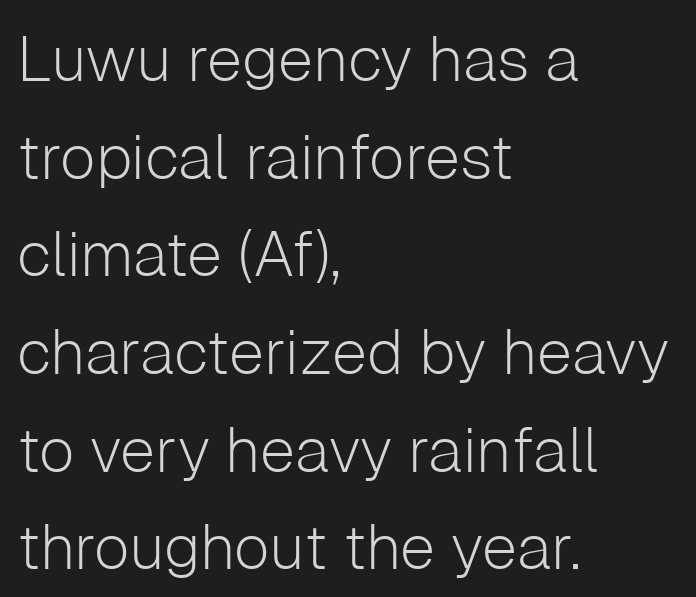
{"serif": "no", "italic": "no", "bold": "no", "weight": "light", "width": "normal", "stroke_contrast": "low", "x_height": "medium", "monospaced": "no", "underline": "no", "align": "left", "line_spacing": "normal", "line_spacing_ratio": 1.55, "letter_spacing": "normal", "letter_spacing_em": 0.0, "glyph_px": 63}
